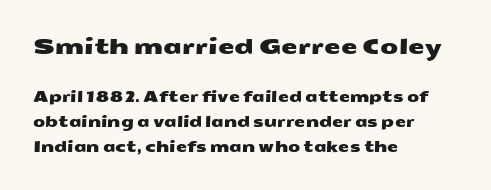
The image shows 21 px text type; set left-aligned, line spacing 1.81x, normal letter spacing, not underlined; the first (top) block is 1.5x larger.
